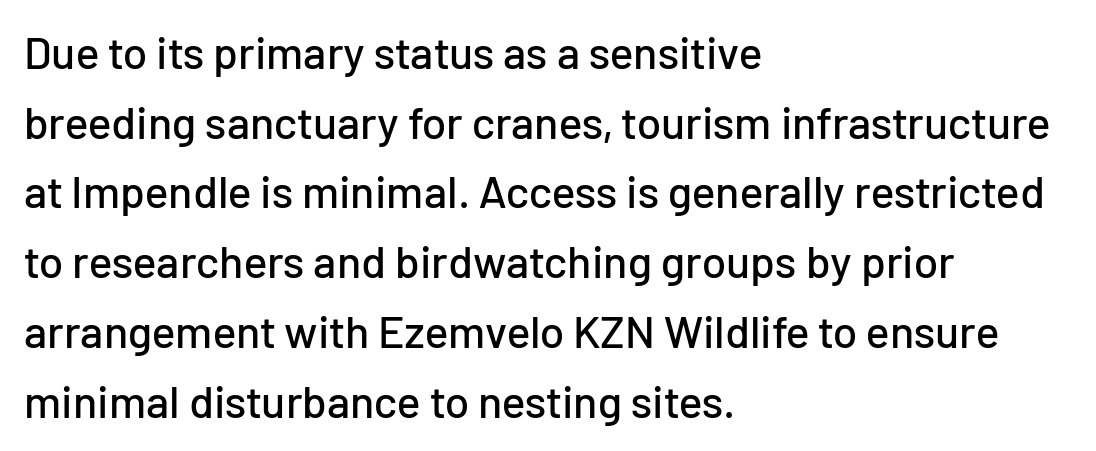
The image shows 45 px sans-serif type, upright; set left-aligned, normal line spacing (1.55x), normal letter spacing, not underlined; low stroke contrast and a medium x-height.
